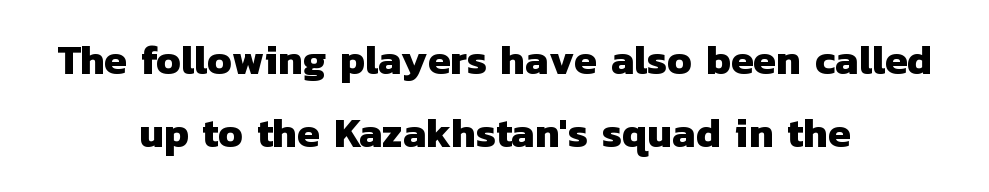
{"serif": "no", "bold": "yes", "weight": "heavy", "width": "normal", "stroke_contrast": "low", "x_height": "medium", "monospaced": "no", "underline": "no", "align": "center", "line_spacing_ratio": 1.78, "letter_spacing": "normal", "letter_spacing_em": 0.0, "glyph_px": 41}
